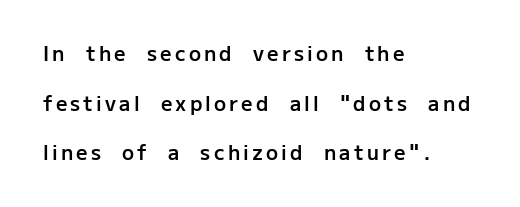
Q: Is the text bold? A: Semi-bold.
Q: Is the text italic (slanted)? A: No, it is upright.
Q: Is the text underlined? A: No.
Q: How is the paragraph aligned? A: Left-aligned.
Q: Is the spacing between lines tight, normal or loose? A: Loose.
